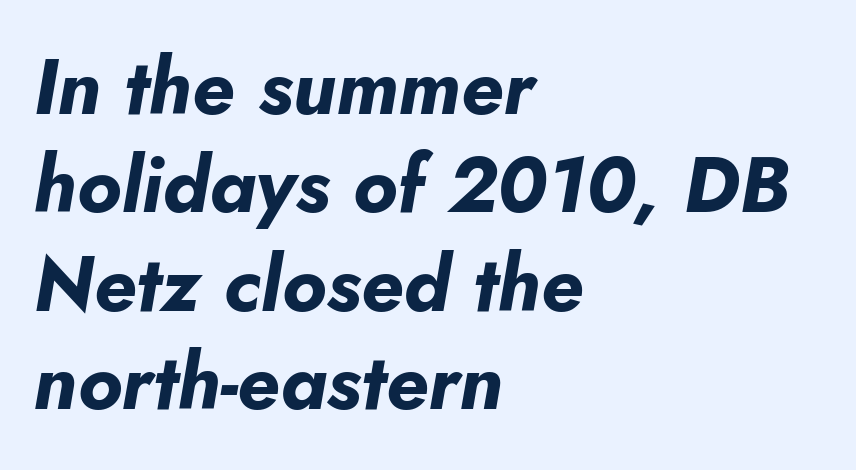
Q: Is the text bold? A: Yes.
Q: Is the text italic (slanted)? A: Yes, it leans right by about 10 degrees.
Q: Is the text underlined? A: No.
Q: How is the paragraph aligned? A: Left-aligned.
Q: Is the spacing between letters normal or unusually wide? A: Normal.
Q: Is the spacing between lines tight, normal or loose? A: Normal.
Q: Width (condensed, normal, or wide)? A: Normal.
Q: Stroke contrast? A: Low.
Q: x-height? A: Small.
Q: Monospaced? A: No.
